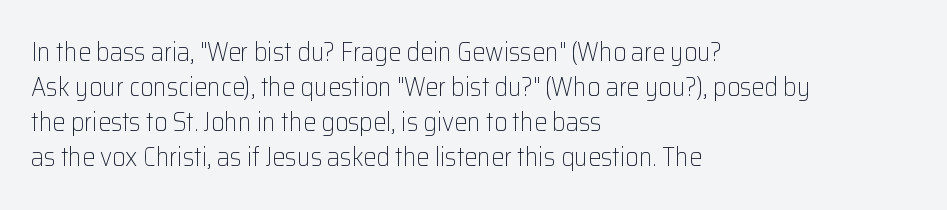
Q: Is the text bold? A: No.
Q: Is the text italic (slanted)? A: No, it is upright.
Q: Is the text underlined? A: No.
Q: How is the paragraph aligned? A: Left-aligned.
Q: Is the spacing between letters normal or unusually wide? A: Normal.
Q: Is the spacing between lines tight, normal or loose? A: Normal.
